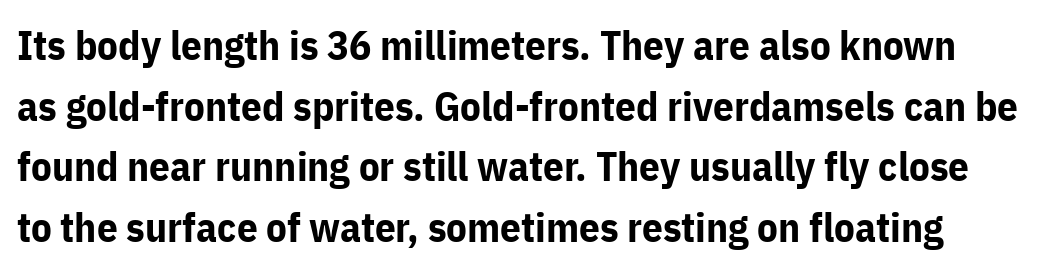
Q: Is the text bold? A: Yes.
Q: Is the text italic (slanted)? A: No, it is upright.
Q: Is the typeface a serif or a sans-serif typeface? A: Sans-serif.
Q: Is the text underlined? A: No.
Q: Is the spacing between letters normal or unusually wide? A: Normal.
Q: Is the spacing between lines tight, normal or loose? A: Normal.
Q: Width (condensed, normal, or wide)? A: Normal.
Q: Stroke contrast? A: Low.
Q: x-height? A: Medium.
Q: Monospaced? A: No.
